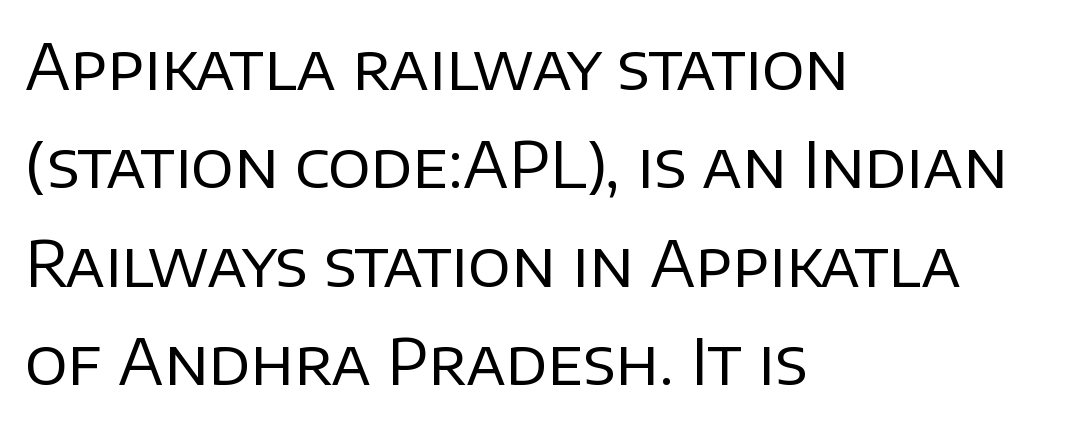
{"serif": "no", "italic": "no", "bold": "no", "weight": "regular", "width": "normal", "stroke_contrast": "low", "x_height": "large", "monospaced": "no", "underline": "no", "align": "left", "line_spacing": "normal", "line_spacing_ratio": 1.56, "letter_spacing": "normal", "letter_spacing_em": 0.0, "glyph_px": 63}
